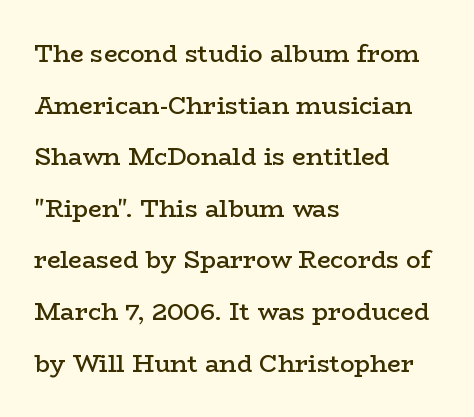
Q: Is the text bold? A: Semi-bold.
Q: Is the text italic (slanted)? A: No, it is upright.
Q: Is the text underlined? A: No.
Q: How is the paragraph aligned? A: Left-aligned.
Q: Is the spacing between letters normal or unusually wide? A: Normal.
Q: Is the spacing between lines tight, normal or loose? A: Loose.
